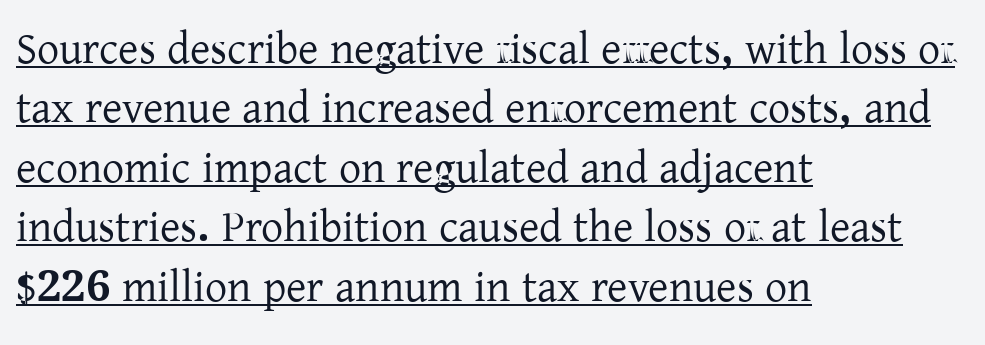
Q: Is the text italic (slanted)? A: No, it is upright.
Q: Is the typeface a serif or a sans-serif typeface? A: Serif.
Q: Is the text underlined? A: Yes.
Q: How is the paragraph aligned? A: Left-aligned.
Q: Is the spacing between letters normal or unusually wide? A: Normal.
Q: Is the spacing between lines tight, normal or loose? A: Normal.
Q: Width (condensed, normal, or wide)? A: Normal.
Q: Stroke contrast? A: Low.
Q: x-height? A: Medium.
Q: Monospaced? A: No.
